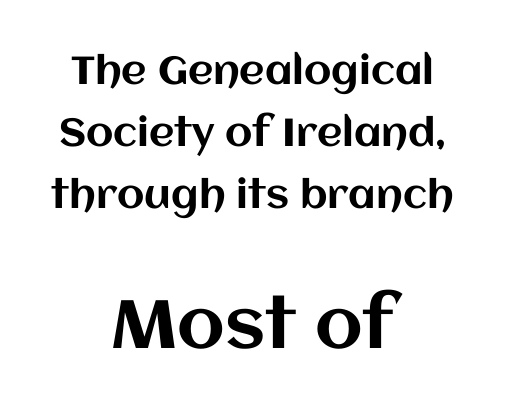
{"italic": "no", "width": "normal", "stroke_contrast": "medium", "x_height": "large", "monospaced": "no", "underline": "no", "align": "center", "line_spacing": "normal", "line_spacing_ratio": 1.59, "letter_spacing": "normal", "letter_spacing_em": 0.0, "larger_block": "second", "size_ratio": 1.74, "glyph_px": 68}
